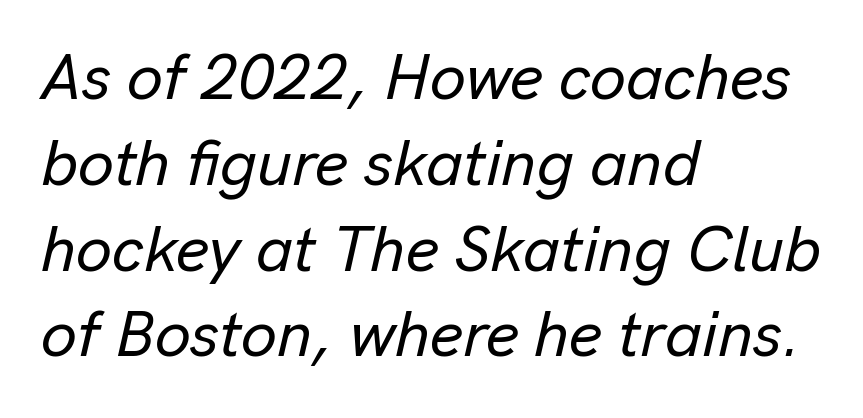
The image shows 64 px text type, italic (leaning right); set left-aligned, normal line spacing (1.34x), normal letter spacing, not underlined; low stroke contrast and a medium x-height.
